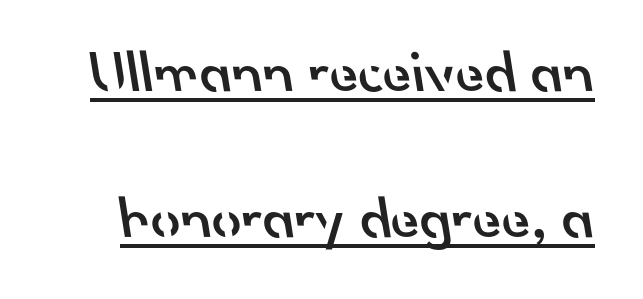
{"serif": "no", "bold": "semi", "weight": "semibold", "width": "normal", "stroke_contrast": "low", "x_height": "small", "monospaced": "no", "underline": "yes", "line_spacing": "loose", "line_spacing_ratio": 2.47, "letter_spacing": "normal", "letter_spacing_em": 0.0, "glyph_px": 59}
